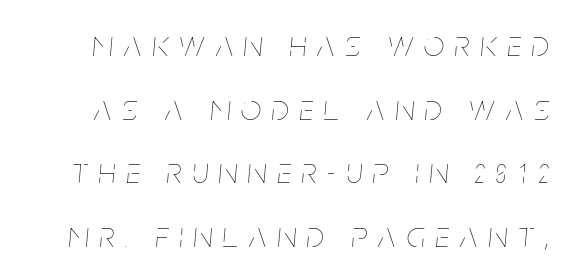
It's the slanting kind of type. In terms of letterspacing, this is a distinctly airy, spread setting. Think standard paragraph weight, or any step lighter than that. The face used here is proportionally spaced, like ordinary book or web type. The passage shown is not underscored anywhere.
